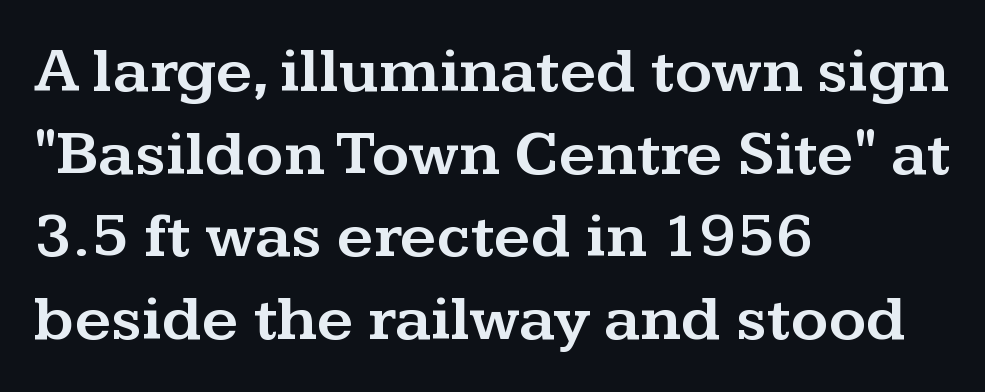
Horizontal alignment here is leftward, the default for most running prose. Font category for this specimen: serif. Style check: upright. The face used here is proportionally spaced, like ordinary book or web type. Glance below the letters and you will spot only blank space. Letter spacing: default.
